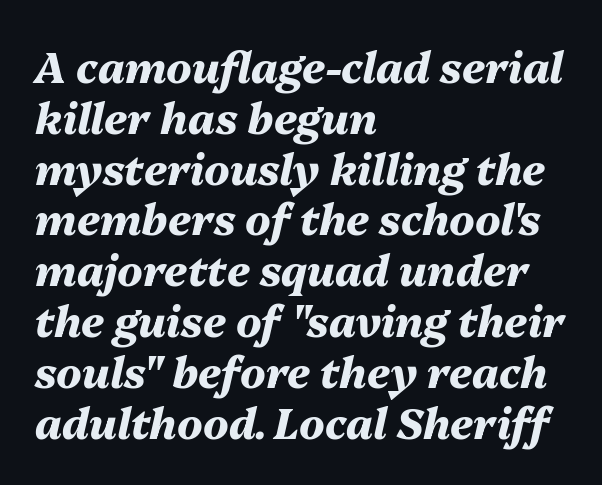
Q: Is the text bold? A: Yes.
Q: Is the text italic (slanted)? A: Yes, it leans right by about 13 degrees.
Q: Is the text underlined? A: No.
Q: How is the paragraph aligned? A: Left-aligned.
Q: Is the spacing between letters normal or unusually wide? A: Normal.
Q: Width (condensed, normal, or wide)? A: Normal.
Q: Stroke contrast? A: Medium.
Q: x-height? A: Medium.
Q: Monospaced? A: No.
